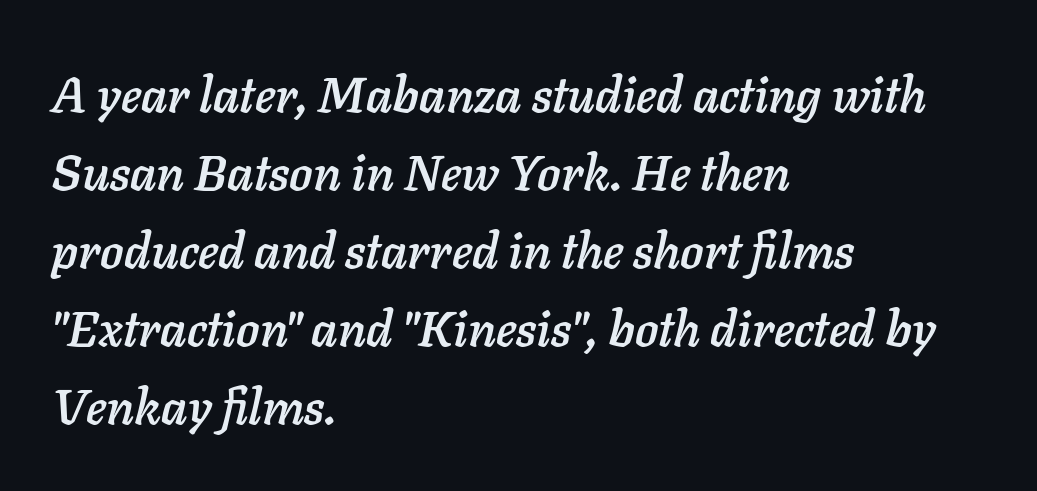
The image shows 49 px text type, italic (leaning right); set left-aligned, normal line spacing (1.59x), normal letter spacing, not underlined; low stroke contrast and a medium x-height.
